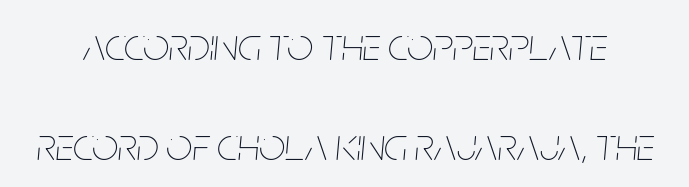
The image shows 46 px thin, condensed type, italic (leaning right); set loose line spacing (2.17x), normal letter spacing, not underlined; low stroke contrast and a large x-height.
